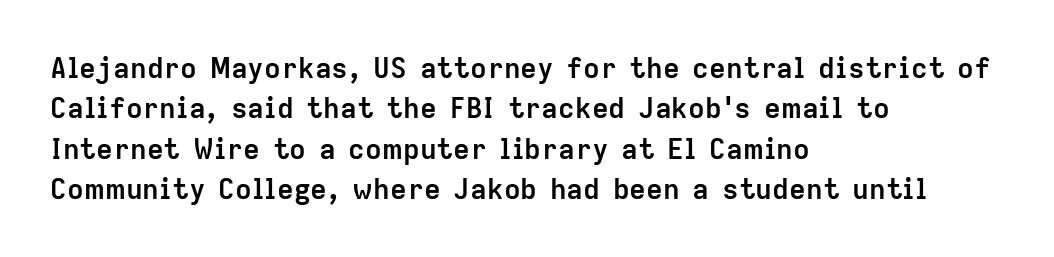
Q: Is the text bold? A: Yes.
Q: Is the text italic (slanted)? A: No, it is upright.
Q: Is the typeface a serif or a sans-serif typeface? A: Sans-serif.
Q: Is the text underlined? A: No.
Q: How is the paragraph aligned? A: Left-aligned.
Q: Is the spacing between letters normal or unusually wide? A: Normal.
Q: Is the spacing between lines tight, normal or loose? A: Normal.
Q: Width (condensed, normal, or wide)? A: Normal.
Q: Stroke contrast? A: Low.
Q: x-height? A: Medium.
Q: Monospaced? A: No.
